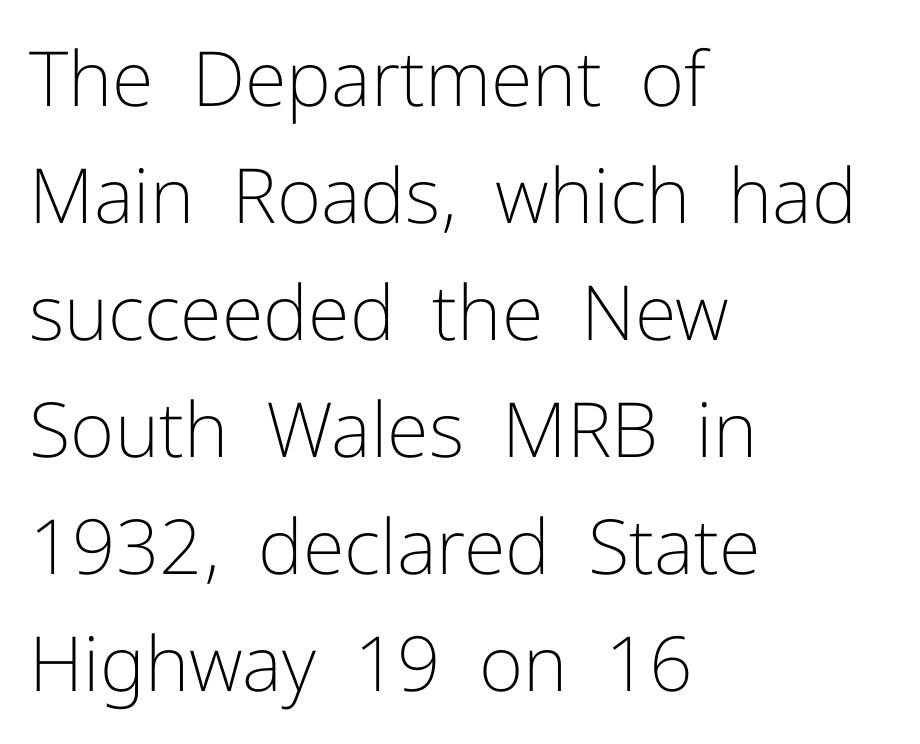
Q: Is the text bold? A: No.
Q: Is the text italic (slanted)? A: No, it is upright.
Q: Is the typeface a serif or a sans-serif typeface? A: Sans-serif.
Q: Is the text underlined? A: No.
Q: How is the paragraph aligned? A: Left-aligned.
Q: Is the spacing between letters normal or unusually wide? A: Normal.
Q: Is the spacing between lines tight, normal or loose? A: Normal.
Q: Width (condensed, normal, or wide)? A: Normal.
Q: Stroke contrast? A: Low.
Q: x-height? A: Medium.
Q: Monospaced? A: No.
